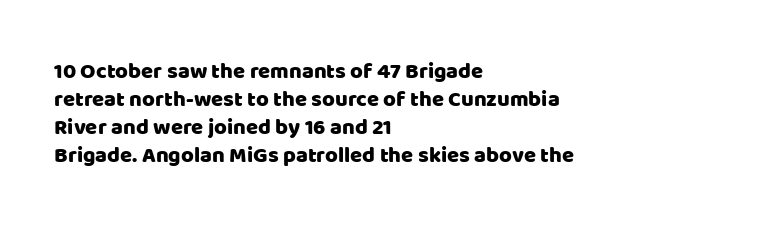
The image shows 22 px text type, upright; set left-aligned, normal line spacing (1.28x), normal letter spacing, not underlined.
